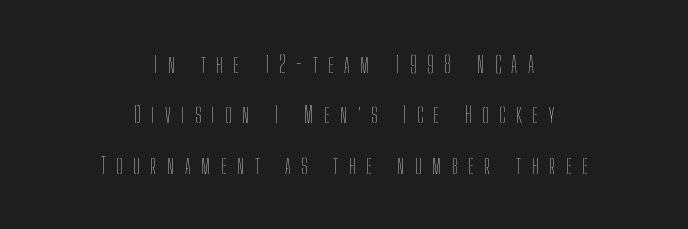
{"italic": "no", "bold": "no", "underline": "no", "align": "center", "line_spacing": "loose", "line_spacing_ratio": 2.19, "letter_spacing": "wide", "letter_spacing_em": 0.46, "glyph_px": 23}
